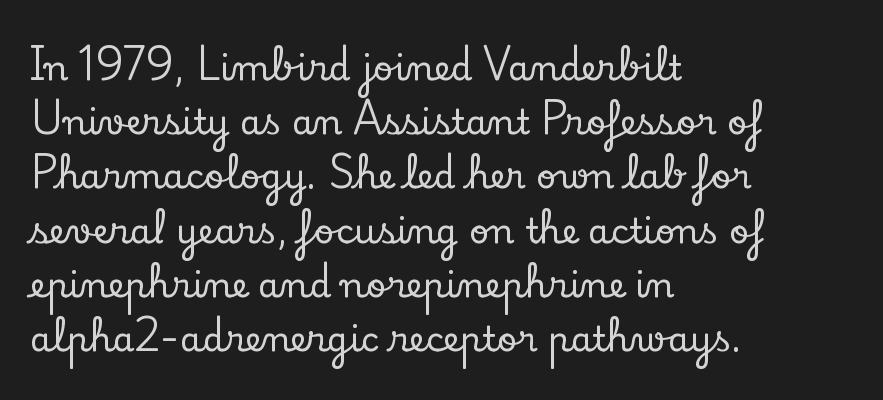
Q: Is the text italic (slanted)? A: No, it is upright.
Q: Is the text underlined? A: No.
Q: How is the paragraph aligned? A: Left-aligned.
Q: Is the spacing between letters normal or unusually wide? A: Normal.
Q: Is the spacing between lines tight, normal or loose? A: Normal.
Q: Width (condensed, normal, or wide)? A: Normal.
Q: Stroke contrast? A: Low.
Q: x-height? A: Small.
Q: Monospaced? A: No.
